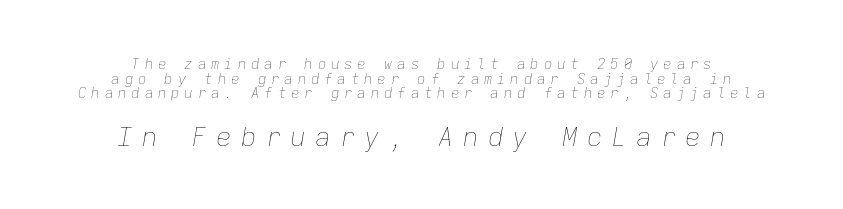
{"italic": "yes", "lean": "right", "slant_degrees": 9, "bold": "no", "underline": "no", "align": "center", "line_spacing": "tight", "line_spacing_ratio": 1.05, "letter_spacing": "wide", "letter_spacing_em": 0.35, "larger_block": "second", "size_ratio": 1.86, "glyph_px": 26}
